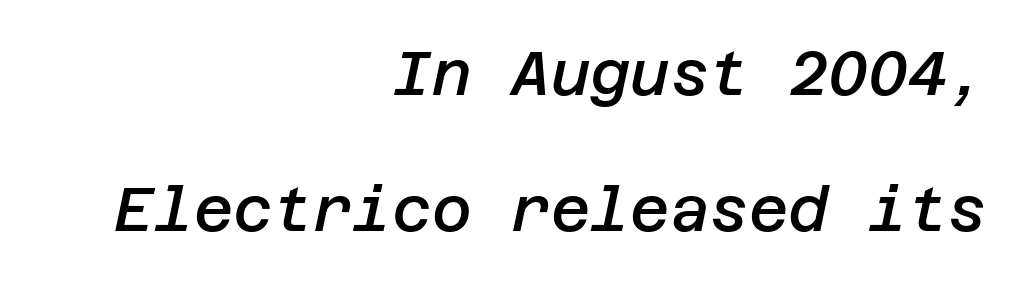
Q: Is the text bold? A: Semi-bold.
Q: Is the text italic (slanted)? A: Yes, it leans right by about 12 degrees.
Q: Is the text underlined? A: No.
Q: How is the paragraph aligned? A: Right-aligned.
Q: Is the spacing between letters normal or unusually wide? A: Normal.
Q: Is the spacing between lines tight, normal or loose? A: Loose.
Q: Width (condensed, normal, or wide)? A: Normal.
Q: Stroke contrast? A: Low.
Q: x-height? A: Large.
